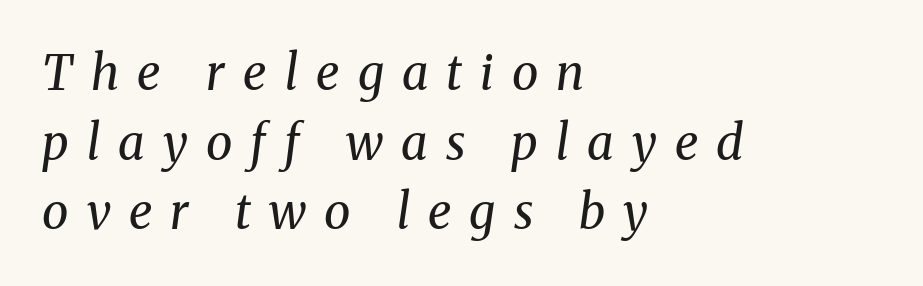
Inter-character spacing is expanded well beyond the font's built-in metrics. The paragraph shown leans on its left margin. The glyphs in this specimen are seriffed. In terms of leading, this rendering sits right in the middle. Caption: face not bold, strokes unweighted.
